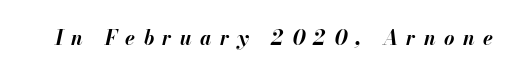
Q: Is the text bold? A: Yes.
Q: Is the text italic (slanted)? A: Yes, it leans right by about 13 degrees.
Q: Is the text underlined? A: No.
Q: Is the spacing between letters normal or unusually wide? A: Unusually wide.
